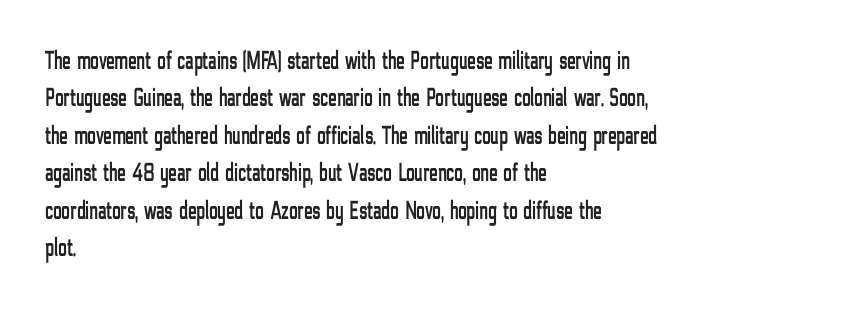
Q: Is the text italic (slanted)? A: No, it is upright.
Q: Is the text underlined? A: No.
Q: How is the paragraph aligned? A: Left-aligned.
Q: Is the spacing between letters normal or unusually wide? A: Normal.
Q: Is the spacing between lines tight, normal or loose? A: Normal.
